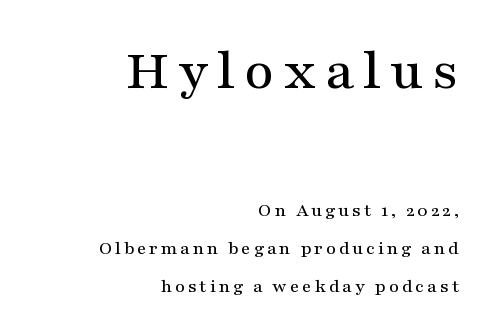
Q: Is the text italic (slanted)? A: No, it is upright.
Q: Is the typeface a serif or a sans-serif typeface? A: Serif.
Q: Is the text underlined? A: No.
Q: How is the paragraph aligned? A: Right-aligned.
Q: Is the spacing between lines tight, normal or loose? A: Loose.
Q: Which block of text is set in a larger size, the first (top) or the second (bottom)? A: The first (top) one.
Q: Width (condensed, normal, or wide)? A: Wide.
Q: Stroke contrast? A: Medium.
Q: x-height? A: Medium.
Q: Monospaced? A: No.
